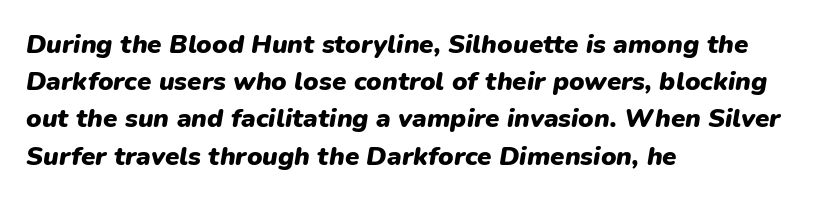
The image shows 26 px bold type, italic (leaning right); set left-aligned, normal line spacing (1.43x), normal letter spacing, not underlined.
